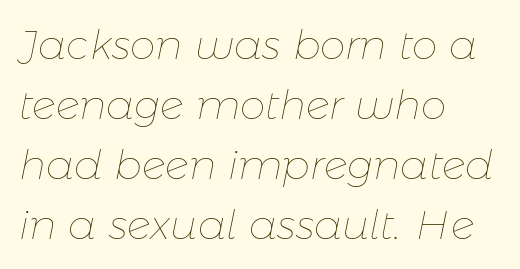
Q: Is the text bold? A: No.
Q: Is the text italic (slanted)? A: Yes, it leans right by about 11 degrees.
Q: Is the text underlined? A: No.
Q: How is the paragraph aligned? A: Left-aligned.
Q: Is the spacing between letters normal or unusually wide? A: Normal.
Q: Is the spacing between lines tight, normal or loose? A: Normal.
Q: Width (condensed, normal, or wide)? A: Normal.
Q: Stroke contrast? A: Low.
Q: x-height? A: Medium.
Q: Monospaced? A: No.
